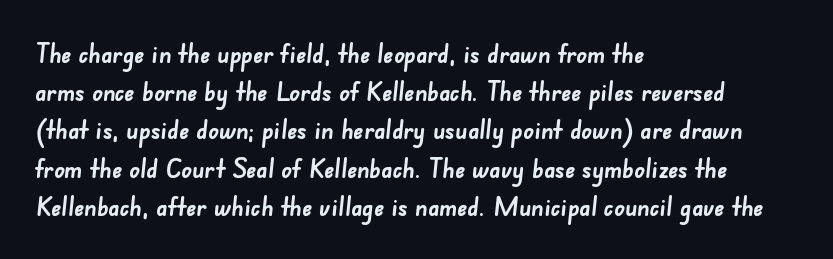
Leading: standard. The line texture is even and compact thanks to regular tracking. The passage is arranged the way most books set body copy — flush left. What weight is shown? A full bold with thick strokes. Clear beneath every line of the passage.
